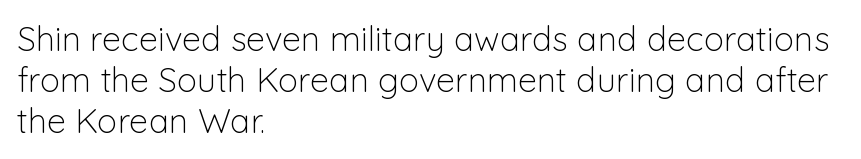
Q: Is the text bold? A: No.
Q: Is the text italic (slanted)? A: No, it is upright.
Q: Is the typeface a serif or a sans-serif typeface? A: Sans-serif.
Q: Is the text underlined? A: No.
Q: How is the paragraph aligned? A: Left-aligned.
Q: Is the spacing between letters normal or unusually wide? A: Normal.
Q: Width (condensed, normal, or wide)? A: Normal.
Q: Stroke contrast? A: Low.
Q: x-height? A: Medium.
Q: Monospaced? A: No.
